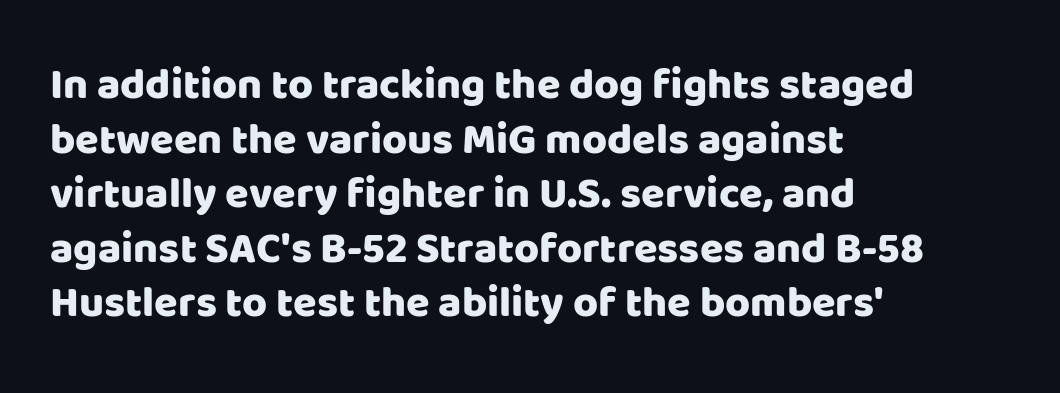
These lines are rendered in a variable-pitch font. The line texture is even and compact thanks to regular tracking. The glyphs in this specimen are sans serif. The space between consecutive lines is moderate. Just letters on the line, the space beneath them empty. A student would call this left alignment; a typographer would say flush left, rag right.
